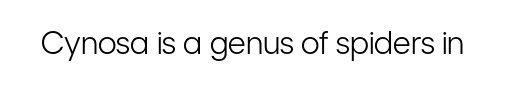
The image shows 31 px light, condensed sans-serif type, upright; set normal letter spacing, not underlined; low stroke contrast and a medium x-height.
